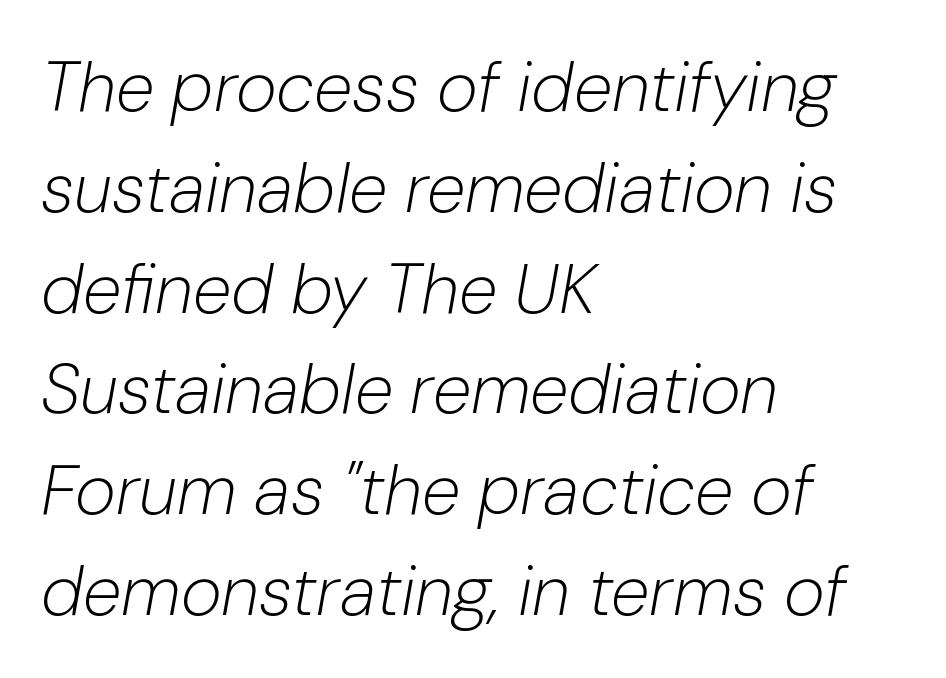
The image shows 70 px light type, italic (leaning right); set left-aligned, normal line spacing (1.44x), normal letter spacing, not underlined; low stroke contrast and a medium x-height.
